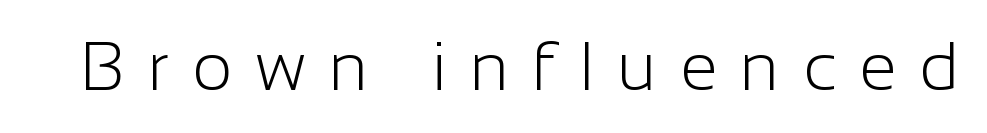
Q: Is the text bold? A: No.
Q: Is the text italic (slanted)? A: No, it is upright.
Q: Is the typeface a serif or a sans-serif typeface? A: Sans-serif.
Q: Is the text underlined? A: No.
Q: Is the spacing between letters normal or unusually wide? A: Unusually wide.
Q: Width (condensed, normal, or wide)? A: Normal.
Q: Stroke contrast? A: Low.
Q: x-height? A: Medium.
Q: Monospaced? A: No.
